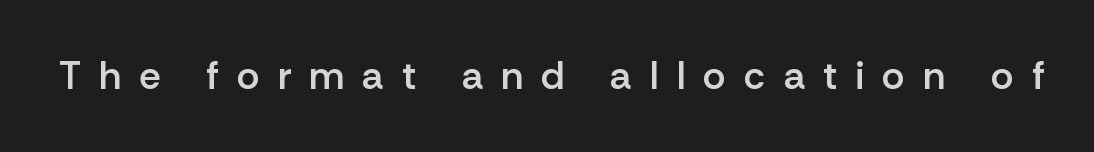
Q: Is the text bold? A: Semi-bold.
Q: Is the text italic (slanted)? A: No, it is upright.
Q: Is the typeface a serif or a sans-serif typeface? A: Sans-serif.
Q: Is the text underlined? A: No.
Q: Is the spacing between letters normal or unusually wide? A: Unusually wide.
Q: Width (condensed, normal, or wide)? A: Normal.
Q: Stroke contrast? A: Low.
Q: x-height? A: Medium.
Q: Monospaced? A: No.
